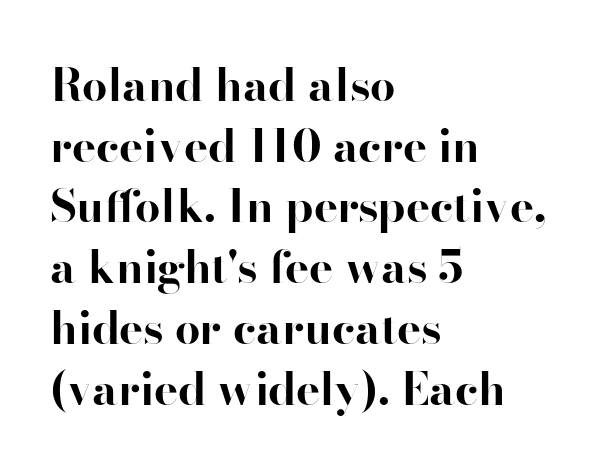
Q: Is the text bold? A: Yes.
Q: Is the text italic (slanted)? A: No, it is upright.
Q: Is the typeface a serif or a sans-serif typeface? A: Serif.
Q: Is the text underlined? A: No.
Q: How is the paragraph aligned? A: Left-aligned.
Q: Is the spacing between letters normal or unusually wide? A: Normal.
Q: Is the spacing between lines tight, normal or loose? A: Normal.
Q: Width (condensed, normal, or wide)? A: Normal.
Q: Stroke contrast? A: High.
Q: x-height? A: Small.
Q: Monospaced? A: No.
